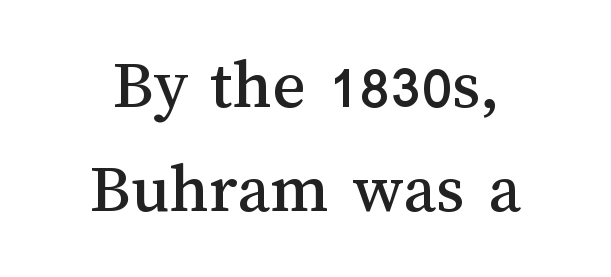
There is no visible air inserted between adjacent glyphs. Varying glyph widths throughout — classic text-font behaviour. Compared with a flush-left layout, this one balances lines on the center instead. Italic? Not at all — the glyphs are vertical.
